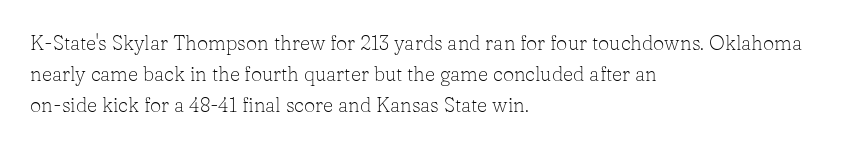
The face looks like a standard text weight, possibly lighter. The type is set solid horizontally, with unmodified tracking. The lettering stays uniformly vertical, giving the passage a roman look. Leading: standard. Casual observation: everything's shoved over to the left.
